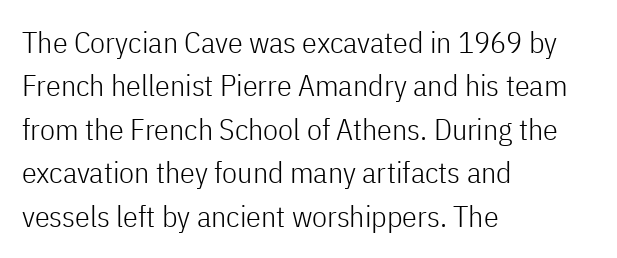
Q: Is the text bold? A: No.
Q: Is the text italic (slanted)? A: No, it is upright.
Q: Is the typeface a serif or a sans-serif typeface? A: Sans-serif.
Q: Is the text underlined? A: No.
Q: How is the paragraph aligned? A: Left-aligned.
Q: Is the spacing between letters normal or unusually wide? A: Normal.
Q: Is the spacing between lines tight, normal or loose? A: Normal.
Q: Width (condensed, normal, or wide)? A: Condensed.
Q: Stroke contrast? A: Low.
Q: x-height? A: Medium.
Q: Monospaced? A: No.
